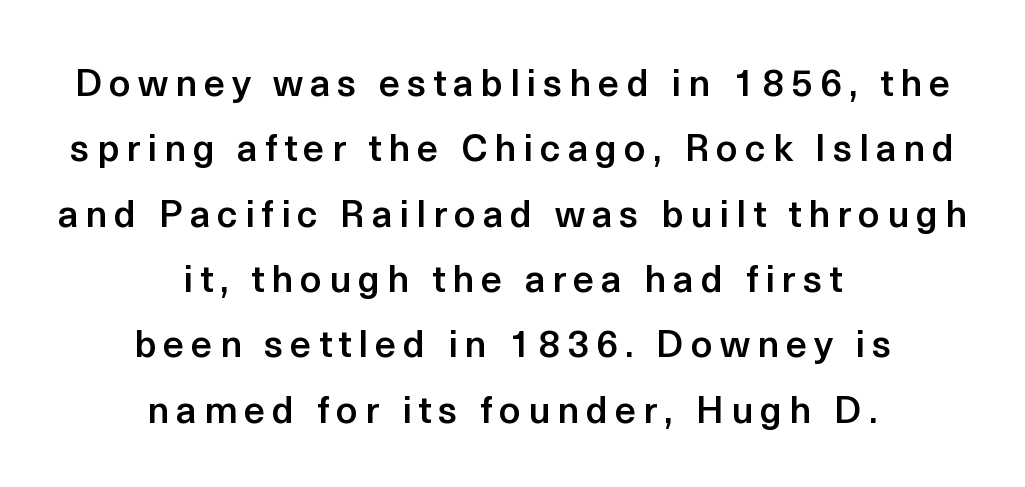
Centered paragraph, ragged on both sides. A clean baseline with only descenders dipping below it. Firm but not heavy-handed strokes: this text is semibold. Every stem runs plumb, perpendicular to the baseline.
